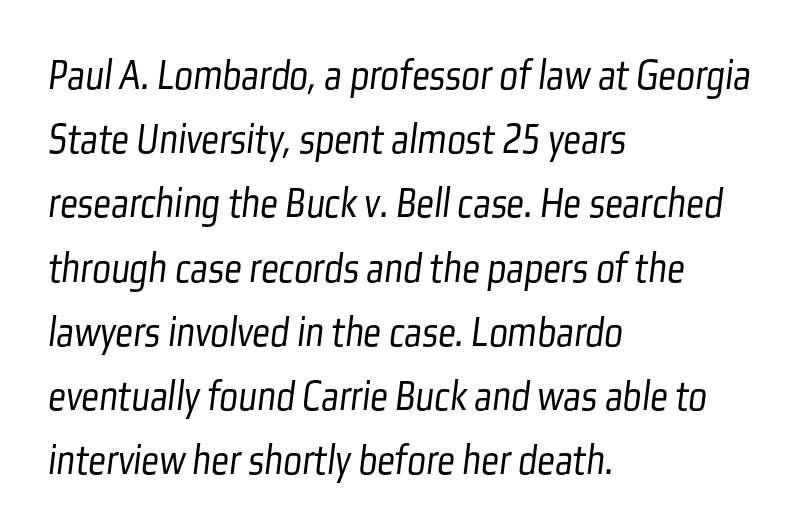
{"serif": "no", "bold": "no", "weight": "light", "width": "condensed", "stroke_contrast": "low", "x_height": "medium", "monospaced": "no", "underline": "no", "align": "left", "line_spacing": "normal", "line_spacing_ratio": 1.46, "letter_spacing": "normal", "letter_spacing_em": 0.0, "glyph_px": 44}
